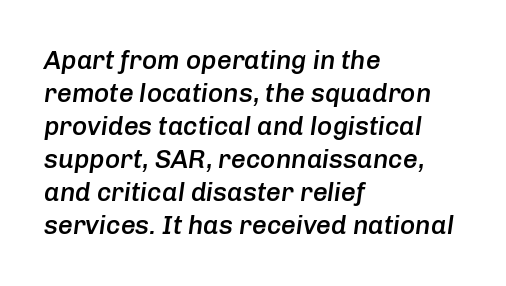
Q: Is the text bold? A: Semi-bold.
Q: Is the text italic (slanted)? A: Yes, it leans right by about 8 degrees.
Q: Is the text underlined? A: No.
Q: How is the paragraph aligned? A: Left-aligned.
Q: Is the spacing between letters normal or unusually wide? A: Normal.
Q: Is the spacing between lines tight, normal or loose? A: Normal.
